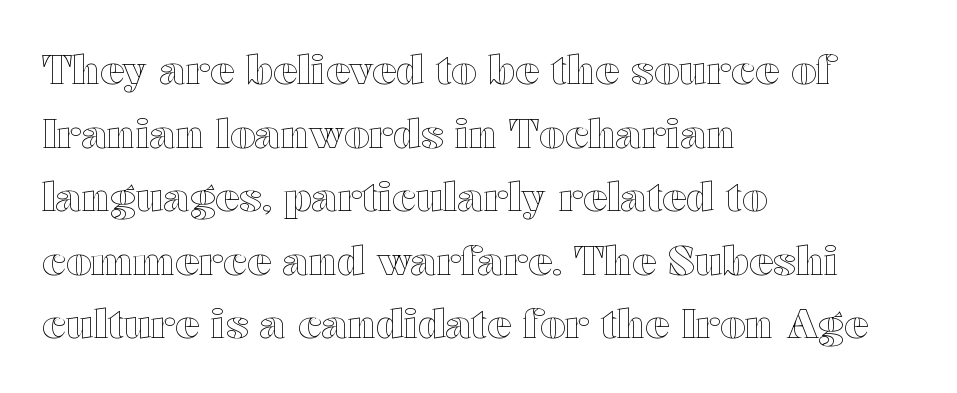
Q: Is the text italic (slanted)? A: No, it is upright.
Q: Is the text underlined? A: No.
Q: How is the paragraph aligned? A: Left-aligned.
Q: Is the spacing between letters normal or unusually wide? A: Normal.
Q: Is the spacing between lines tight, normal or loose? A: Normal.
Q: Width (condensed, normal, or wide)? A: Wide.
Q: x-height? A: Medium.
Q: Monospaced? A: No.
